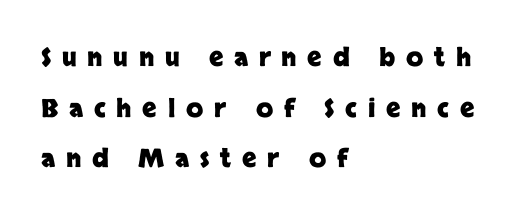
{"italic": "no", "bold": "yes", "underline": "no", "align": "left", "line_spacing": "loose", "line_spacing_ratio": 2.03, "letter_spacing": "wide", "letter_spacing_em": 0.43, "glyph_px": 25}
